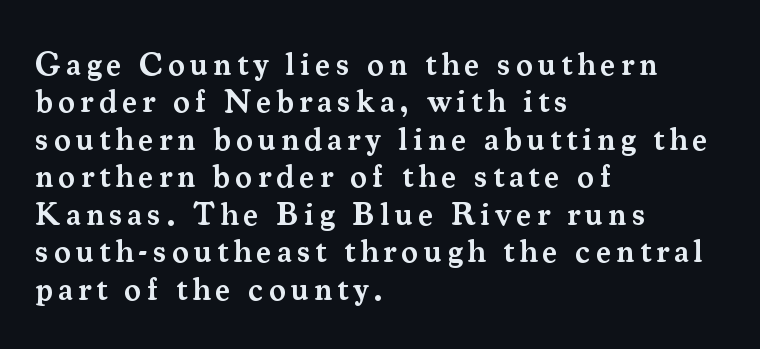
The image shows 32 px semibold serif type, upright; set left-aligned, line spacing 1.17x, not underlined; medium stroke contrast and a small x-height.
